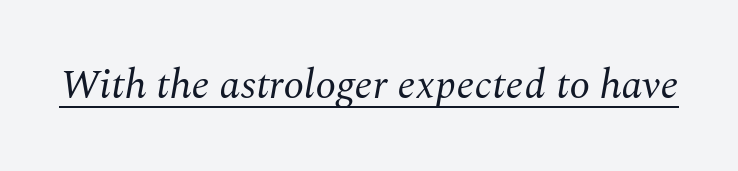
{"serif": "yes", "italic": "yes", "lean": "right", "slant_degrees": 10, "bold": "no", "weight": "regular", "width": "normal", "stroke_contrast": "medium", "x_height": "medium", "monospaced": "no", "underline": "yes", "letter_spacing": "normal", "letter_spacing_em": 0.0, "glyph_px": 42}
